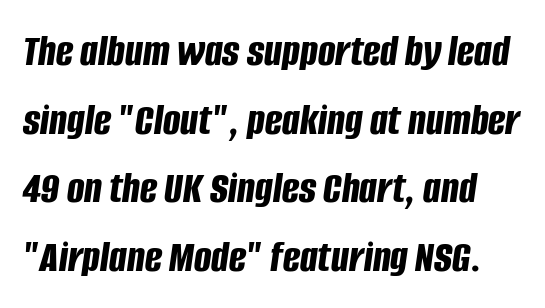
Words float on clear page, feet unadorned. The glyphs have the mass of a bold cut. Vertically, the passage feels balanced, rows spaced as you'd expect. These lines keep a tight, regular rhythm from letter to letter.
